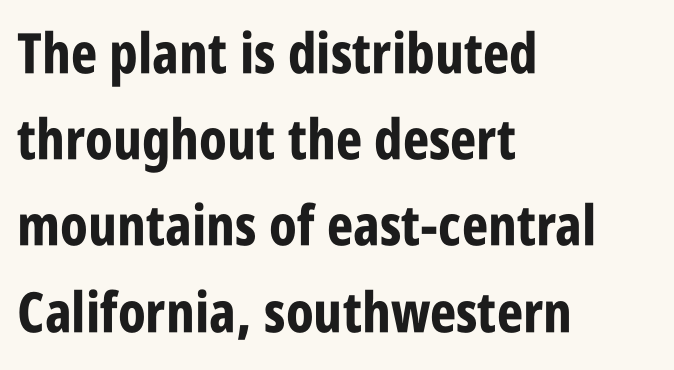
Q: Is the text bold? A: Yes.
Q: Is the text italic (slanted)? A: No, it is upright.
Q: Is the typeface a serif or a sans-serif typeface? A: Sans-serif.
Q: Is the text underlined? A: No.
Q: How is the paragraph aligned? A: Left-aligned.
Q: Is the spacing between letters normal or unusually wide? A: Normal.
Q: Is the spacing between lines tight, normal or loose? A: Normal.
Q: Width (condensed, normal, or wide)? A: Condensed.
Q: Stroke contrast? A: Low.
Q: x-height? A: Large.
Q: Monospaced? A: No.
